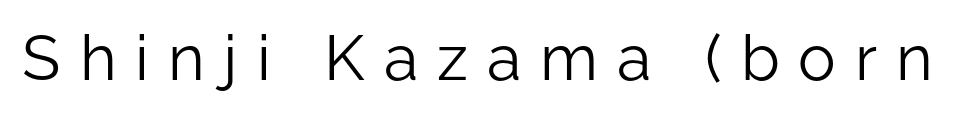
The image shows 63 px light sans-serif type, upright; set unusually wide letter spacing (+0.3 em), not underlined; low stroke contrast and a medium x-height.
